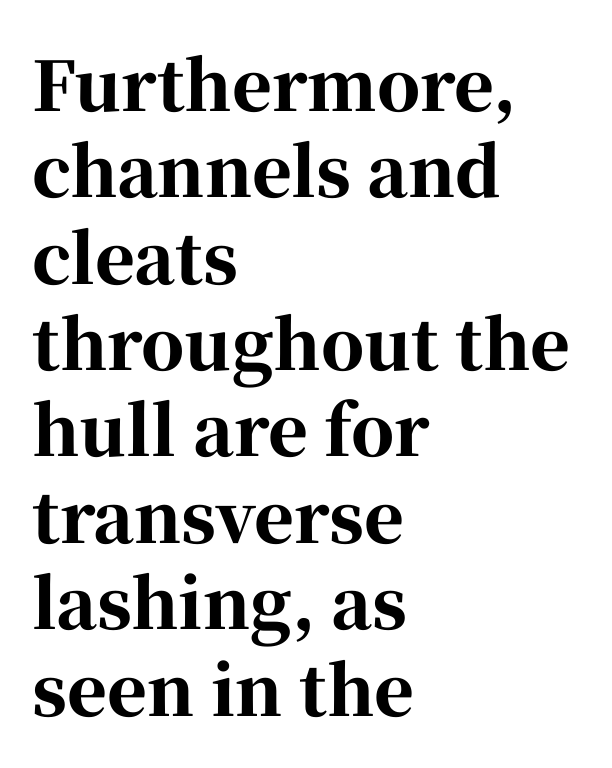
Does the copy run flush right? No — it runs flush left. Notice how descenders clear the ascenders below comfortably — that's standard leading. Looks like regular typesetting: each glyph gets only the width it needs. If you drew a line through each stem, it would be perfectly vertical. The passage shown is typeset with a serif family.
